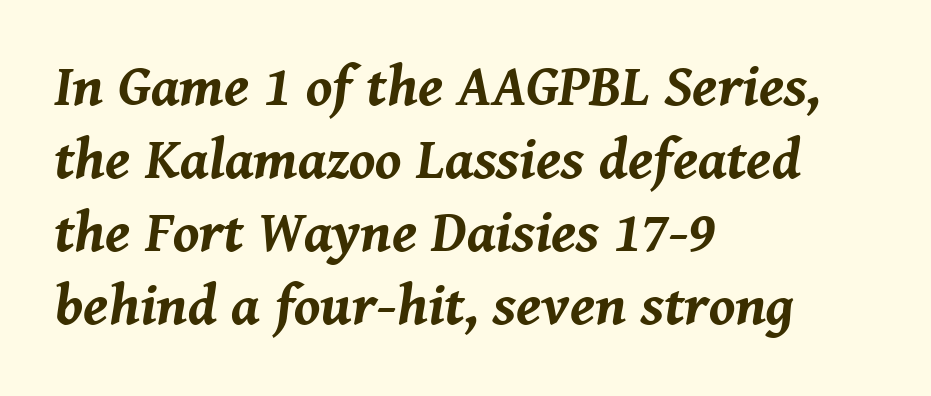
The image shows 58 px bold type, italic (leaning right); set left-aligned, normal line spacing (1.26x), normal letter spacing, not underlined; medium stroke contrast and a medium x-height.
